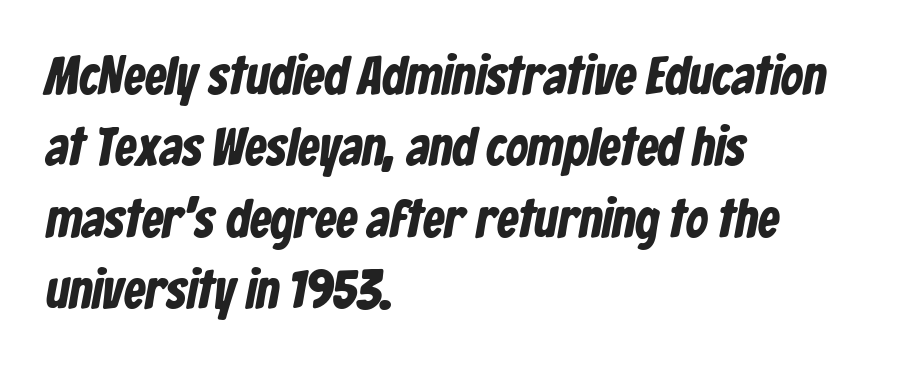
Q: Is the text bold? A: Yes.
Q: Is the typeface a serif or a sans-serif typeface? A: Sans-serif.
Q: Is the text underlined? A: No.
Q: How is the paragraph aligned? A: Left-aligned.
Q: Is the spacing between letters normal or unusually wide? A: Normal.
Q: Is the spacing between lines tight, normal or loose? A: Normal.
Q: Width (condensed, normal, or wide)? A: Condensed.
Q: Stroke contrast? A: Low.
Q: x-height? A: Medium.
Q: Monospaced? A: No.
